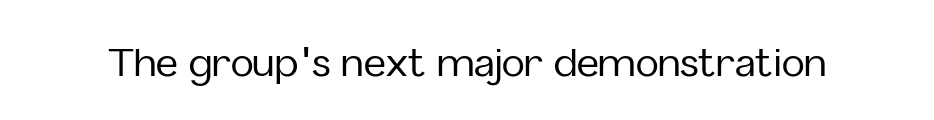
The image shows 38 px sans-serif type, upright; set normal letter spacing, not underlined; low stroke contrast and a medium x-height.
